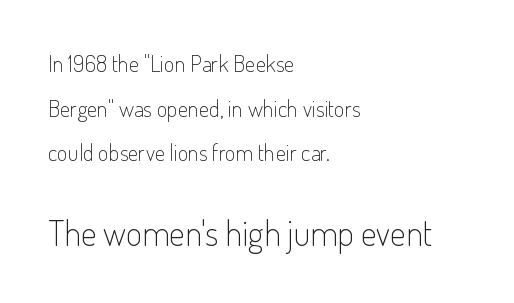
The image shows 35 px light, condensed sans-serif type, upright; set left-aligned, loose line spacing (1.94x), normal letter spacing, not underlined; the second (bottom) block is 1.52x larger; low stroke contrast and a small x-height.
